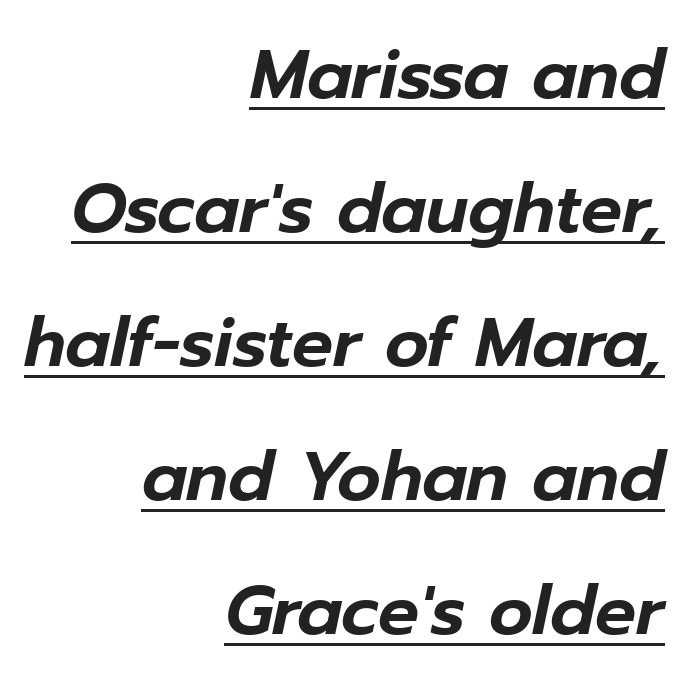
Visually the block forms a straight wall on the right and a jagged coastline on the left. Students, observe the line beneath the letters — that is underlining. Note the varied advance widths — an 'i' is clearly narrower than an 'm'. Notice how the stems are inclined rather than vertical — that's the hallmark of italics. Letter spacing: default.
